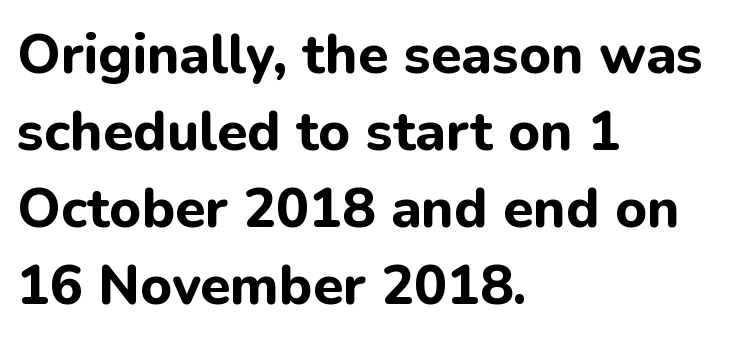
Q: Is the text bold? A: Yes.
Q: Is the text italic (slanted)? A: No, it is upright.
Q: Is the typeface a serif or a sans-serif typeface? A: Sans-serif.
Q: Is the text underlined? A: No.
Q: How is the paragraph aligned? A: Left-aligned.
Q: Is the spacing between letters normal or unusually wide? A: Normal.
Q: Is the spacing between lines tight, normal or loose? A: Normal.
Q: Width (condensed, normal, or wide)? A: Normal.
Q: Stroke contrast? A: Low.
Q: x-height? A: Medium.
Q: Monospaced? A: No.
